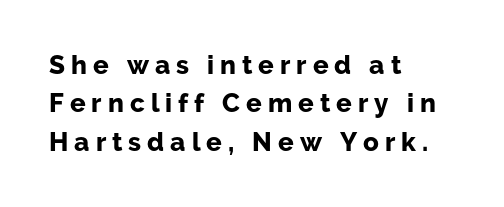
The image shows 26 px bold type, upright; set left-aligned, normal line spacing (1.48x), unusually wide letter spacing (+0.23 em), not underlined.
